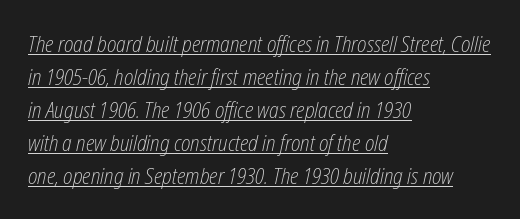
{"italic": "yes", "lean": "right", "slant_degrees": 12, "bold": "no", "underline": "yes", "align": "left", "line_spacing": "normal", "line_spacing_ratio": 1.5, "letter_spacing": "normal", "letter_spacing_em": 0.0, "glyph_px": 22}
